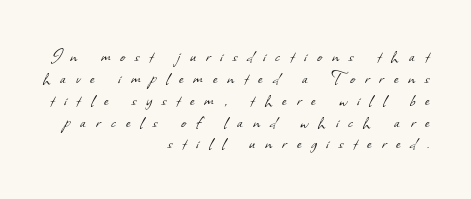
{"bold": "no", "underline": "no", "align": "right", "line_spacing": "tight", "line_spacing_ratio": 1.04, "letter_spacing": "wide", "letter_spacing_em": 0.48, "glyph_px": 21}
